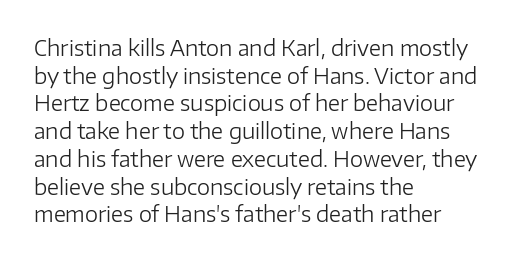
{"italic": "no", "bold": "no", "underline": "no", "align": "left", "line_spacing": "normal", "line_spacing_ratio": 1.32, "letter_spacing": "normal", "letter_spacing_em": 0.0, "glyph_px": 21}
